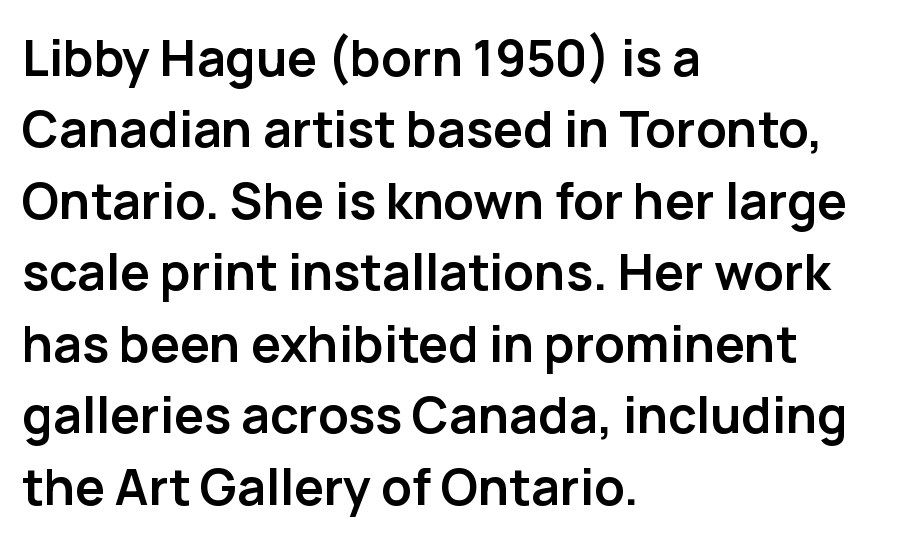
The rendering uses a moderate line-height, typical for paragraphs. The letters sit at their default tracking, neither squeezed nor spread. Beneath every word, the page is bare. Do the characters align in a grid? No, the font is proportional. The type family on display is of the sans-serif kind.
